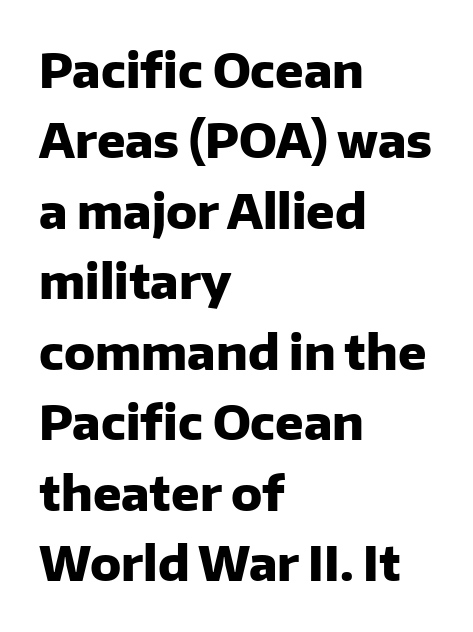
{"serif": "no", "italic": "no", "bold": "yes", "weight": "heavy", "width": "normal", "stroke_contrast": "low", "x_height": "medium", "monospaced": "no", "underline": "no", "align": "left", "line_spacing": "normal", "line_spacing_ratio": 1.5, "letter_spacing": "normal", "letter_spacing_em": 0.0, "glyph_px": 47}
